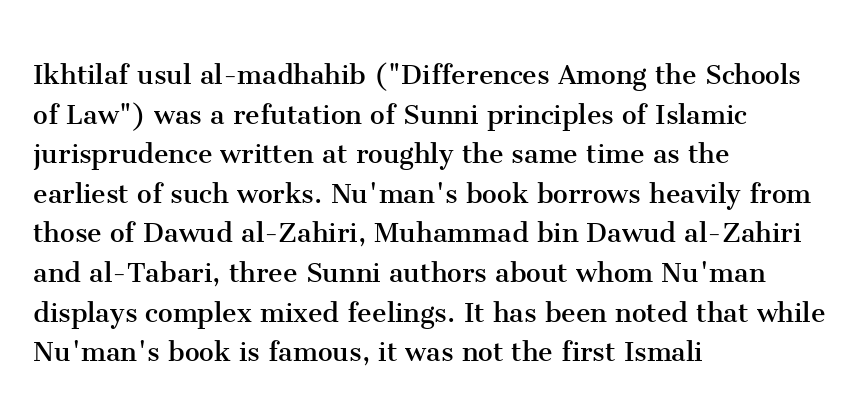
{"serif": "yes", "italic": "no", "bold": "no", "weight": "regular", "width": "normal", "stroke_contrast": "medium", "x_height": "medium", "monospaced": "no", "underline": "no", "align": "left", "line_spacing_ratio": 1.2, "letter_spacing": "normal", "letter_spacing_em": 0.0, "glyph_px": 33}
